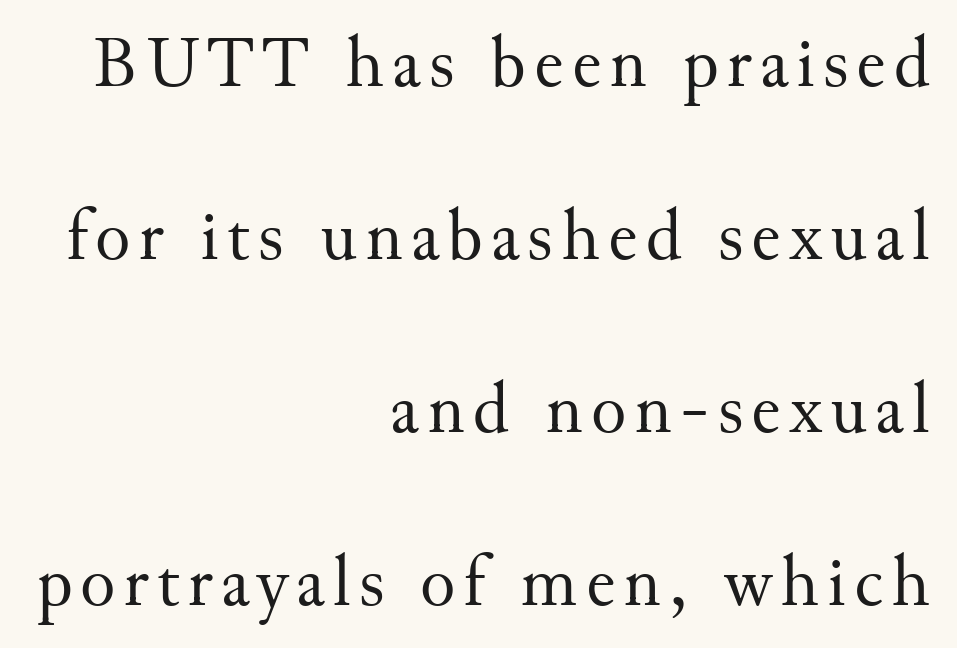
{"serif": "yes", "italic": "no", "bold": "no", "weight": "regular", "width": "normal", "stroke_contrast": "medium", "x_height": "small", "monospaced": "no", "underline": "no", "align": "right", "line_spacing": "loose", "line_spacing_ratio": 2.37, "glyph_px": 73}
